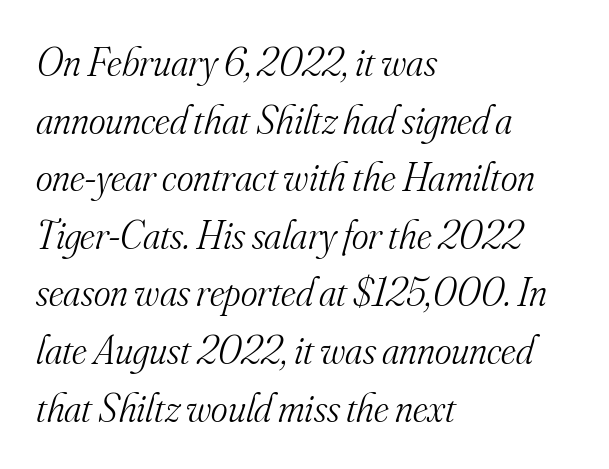
Italic? Definitely — the glyphs are oblique. Honestly, the row spacing looks completely unremarkable. Weight class: somewhere from thin through regular. You could not count columns in this text — the font is proportionally spaced.
